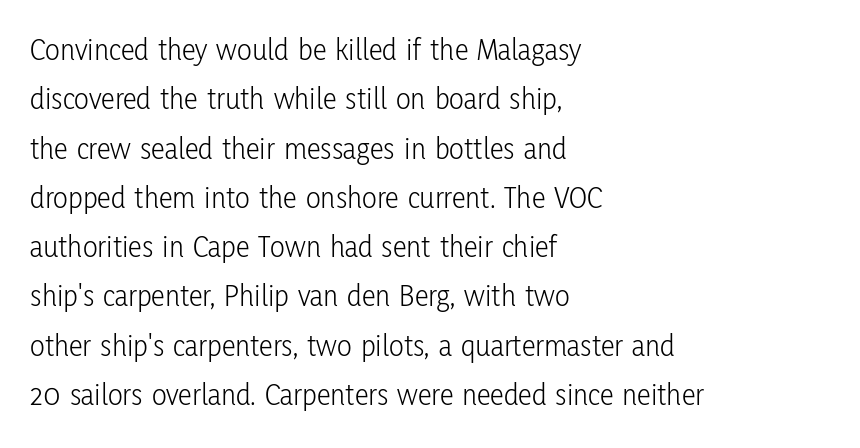
The image shows 31 px light, condensed sans-serif type, upright; set left-aligned, normal line spacing (1.59x), normal letter spacing, not underlined; low stroke contrast and a medium x-height.
